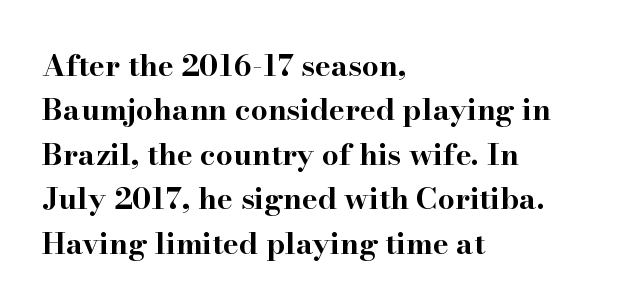
{"serif": "yes", "italic": "no", "bold": "yes", "weight": "bold", "width": "wide", "stroke_contrast": "high", "x_height": "small", "monospaced": "no", "underline": "no", "align": "left", "line_spacing": "normal", "line_spacing_ratio": 1.48, "letter_spacing": "normal", "letter_spacing_em": 0.0, "glyph_px": 30}
